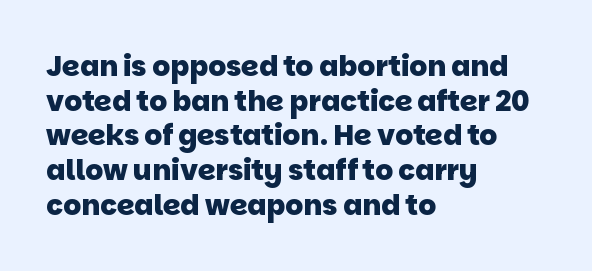
{"serif": "no", "bold": "yes", "weight": "heavy", "width": "normal", "stroke_contrast": "low", "x_height": "large", "monospaced": "no", "underline": "no", "align": "left", "line_spacing_ratio": 1.24, "letter_spacing": "normal", "letter_spacing_em": 0.0, "glyph_px": 28}
